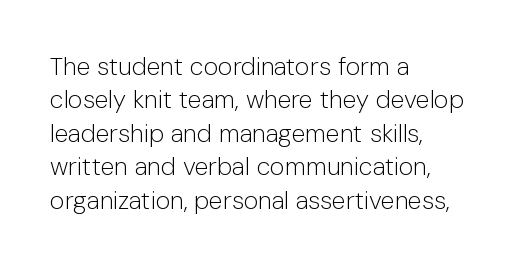
Q: Is the text bold? A: No.
Q: Is the text italic (slanted)? A: No, it is upright.
Q: Is the text underlined? A: No.
Q: How is the paragraph aligned? A: Left-aligned.
Q: Is the spacing between letters normal or unusually wide? A: Normal.
Q: Is the spacing between lines tight, normal or loose? A: Normal.
